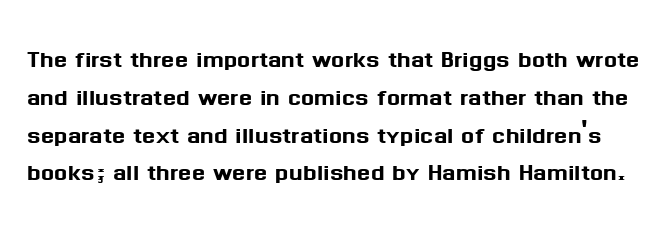
{"serif": "no", "italic": "no", "width": "normal", "stroke_contrast": "medium", "x_height": "medium", "monospaced": "no", "underline": "no", "line_spacing_ratio": 1.22, "letter_spacing": "normal", "letter_spacing_em": 0.0, "glyph_px": 31}
